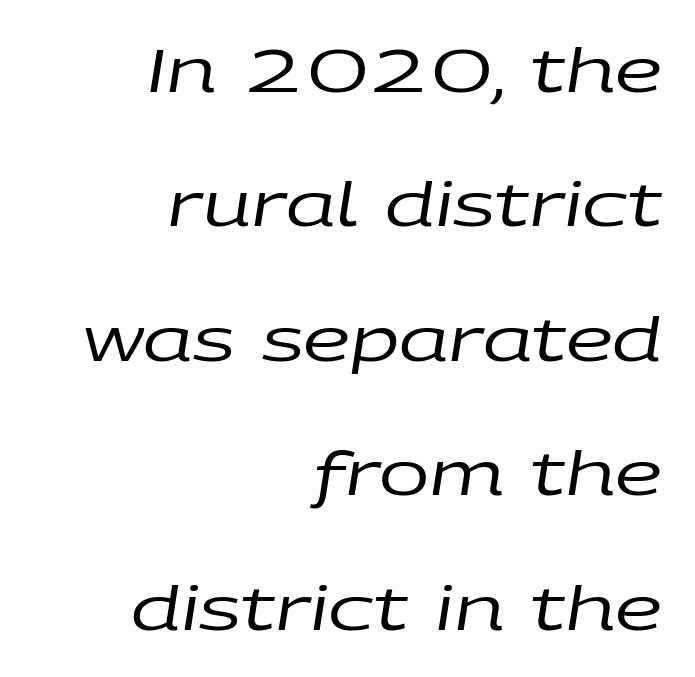
The image shows 60 px regular-weight, wide type, italic (leaning right); set right-aligned, loose line spacing (2.24x), normal letter spacing, not underlined; low stroke contrast and a large x-height.
